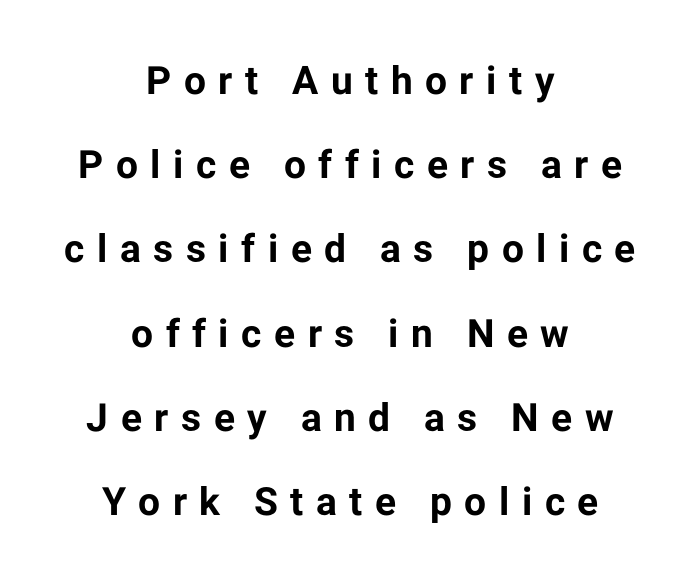
Q: Is the text bold? A: Yes.
Q: Is the text italic (slanted)? A: No, it is upright.
Q: Is the typeface a serif or a sans-serif typeface? A: Sans-serif.
Q: Is the text underlined? A: No.
Q: How is the paragraph aligned? A: Centered.
Q: Is the spacing between letters normal or unusually wide? A: Unusually wide.
Q: Is the spacing between lines tight, normal or loose? A: Loose.
Q: Width (condensed, normal, or wide)? A: Normal.
Q: Stroke contrast? A: Low.
Q: x-height? A: Medium.
Q: Monospaced? A: No.
